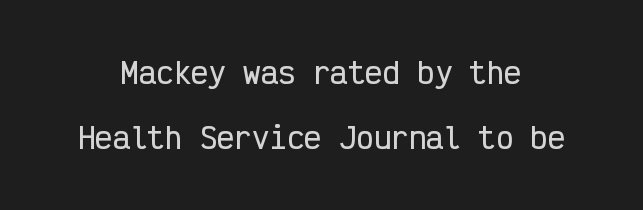
{"serif": "no", "italic": "no", "width": "condensed", "stroke_contrast": "low", "x_height": "medium", "monospaced": "yes", "underline": "no", "align": "center", "line_spacing": "loose", "line_spacing_ratio": 2.25, "letter_spacing": "normal", "letter_spacing_em": 0.0, "glyph_px": 29}
